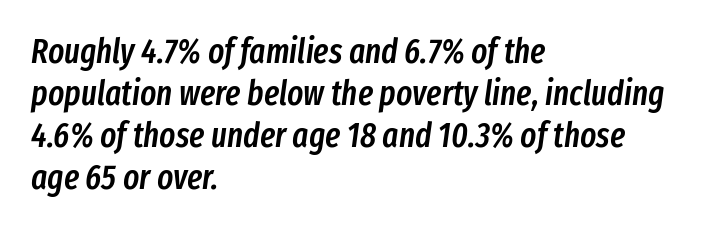
Q: Is the text bold? A: Semi-bold.
Q: Is the text italic (slanted)? A: Yes, it leans right by about 8 degrees.
Q: Is the text underlined? A: No.
Q: How is the paragraph aligned? A: Left-aligned.
Q: Is the spacing between letters normal or unusually wide? A: Normal.
Q: Width (condensed, normal, or wide)? A: Condensed.
Q: Stroke contrast? A: Low.
Q: x-height? A: Medium.
Q: Monospaced? A: No.
